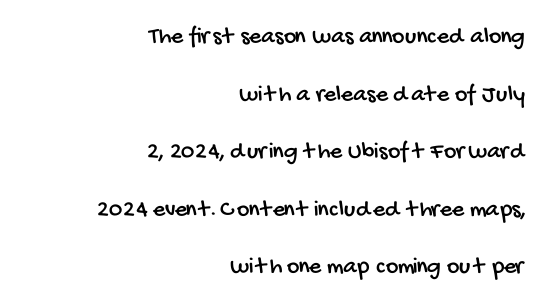
{"underline": "no", "align": "right", "line_spacing": "loose", "line_spacing_ratio": 2.4, "letter_spacing": "normal", "letter_spacing_em": 0.0, "glyph_px": 24}
